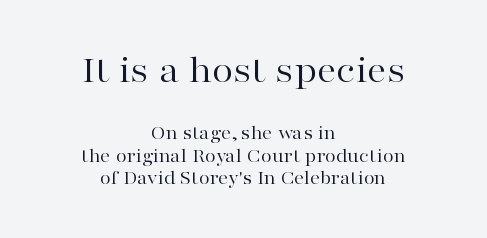
Q: Is the text bold? A: No.
Q: Is the text italic (slanted)? A: No, it is upright.
Q: Is the typeface a serif or a sans-serif typeface? A: Serif.
Q: Is the text underlined? A: No.
Q: How is the paragraph aligned? A: Centered.
Q: Is the spacing between letters normal or unusually wide? A: Normal.
Q: Is the spacing between lines tight, normal or loose? A: Tight.
Q: Which block of text is set in a larger size, the first (top) or the second (bottom)? A: The first (top) one.
Q: Width (condensed, normal, or wide)? A: Wide.
Q: Stroke contrast? A: High.
Q: x-height? A: Medium.
Q: Monospaced? A: No.
